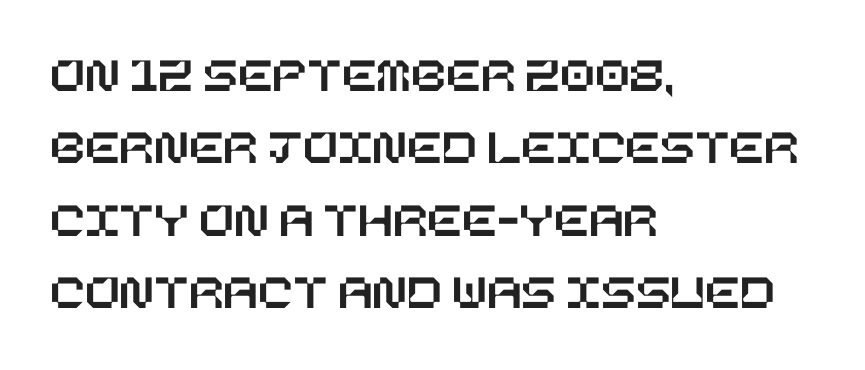
Reading down the column, the eye jumps a familiar distance to each next line. Any mark beneath the type? The region is blank. Short note: letters normally spaced. Style check: upright. Horizontally, the lines are justified to the leading edge only.
